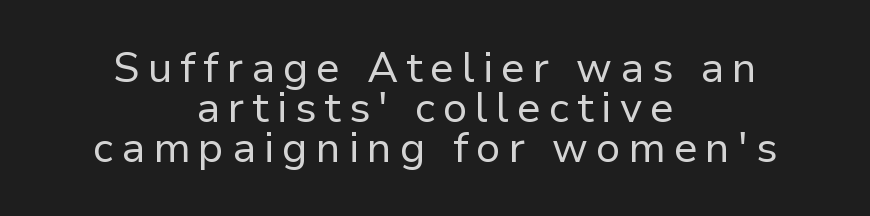
The words here are not underlined. Think of a printed novel: that variable character pitch is what you see here. Upright lettering throughout. In terms of letterform style, serifs are entirely absent.
